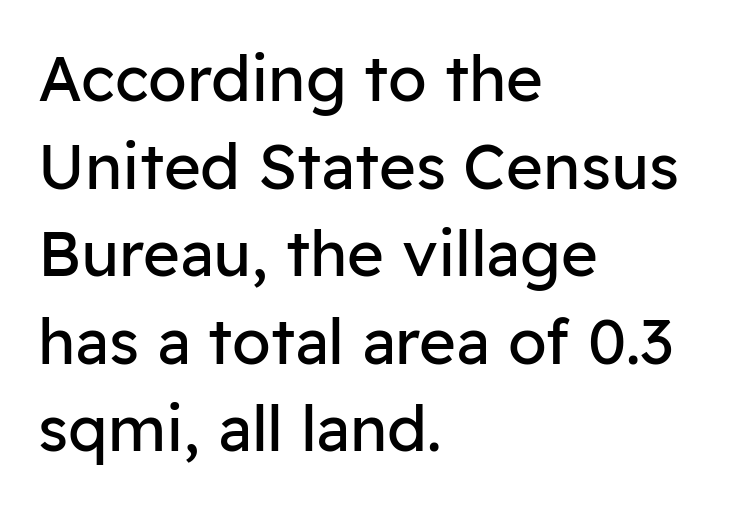
{"serif": "no", "italic": "no", "bold": "no", "weight": "regular", "width": "normal", "stroke_contrast": "low", "x_height": "medium", "monospaced": "no", "underline": "no", "align": "left", "line_spacing": "normal", "line_spacing_ratio": 1.39, "letter_spacing": "normal", "letter_spacing_em": 0.0, "glyph_px": 63}
